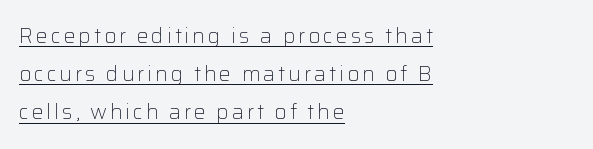
{"italic": "no", "bold": "no", "underline": "yes", "align": "left", "line_spacing_ratio": 1.82, "glyph_px": 21}
